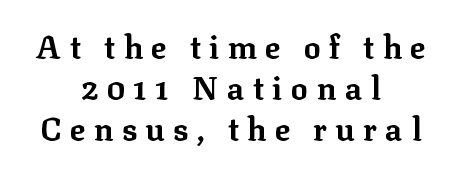
The image shows 32 px bold serif type, upright; set centered, normal line spacing (1.28x), unusually wide letter spacing (+0.26 em), not underlined; low stroke contrast and a medium x-height.
